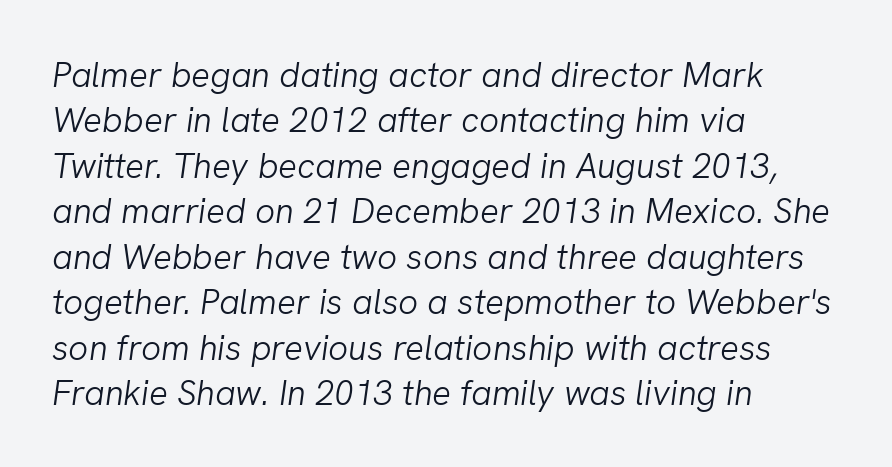
The image shows 35 px light type, italic (leaning right); set left-aligned, normal line spacing (1.3x), normal letter spacing, not underlined; low stroke contrast and a medium x-height.
